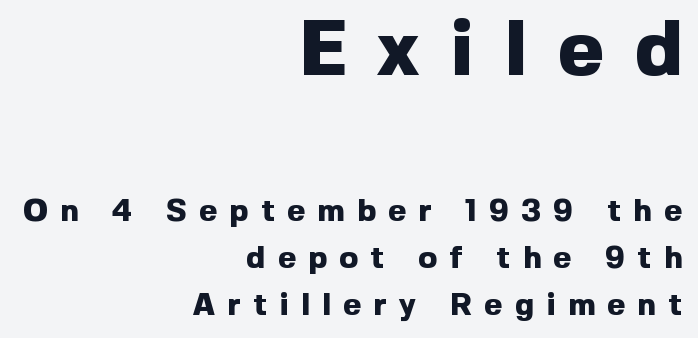
Is there much room between lines? A standard amount, neither cramped nor airy. These words are printed bold, with thick strokes throughout. The face used here appears at its bigger size in the upper chunk. Honestly, the letter spacing is so wide it's the main thing you notice. Is the block centered? No — it sits flush against the right margin. Ordinary non-slanted type is in use.
